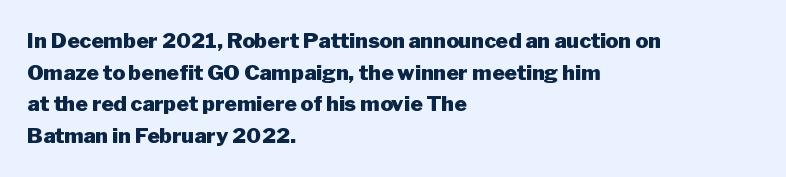
The image shows 21 px bold type, upright; set left-aligned, normal line spacing (1.51x), normal letter spacing, not underlined.
